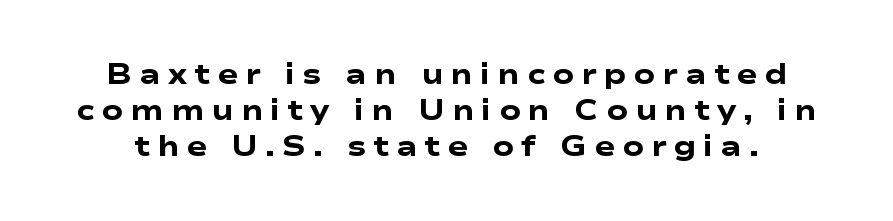
The image shows 28 px heavy, wide sans-serif type; set normal line spacing (1.28x), unusually wide letter spacing (+0.25 em), not underlined; low stroke contrast and a medium x-height.
